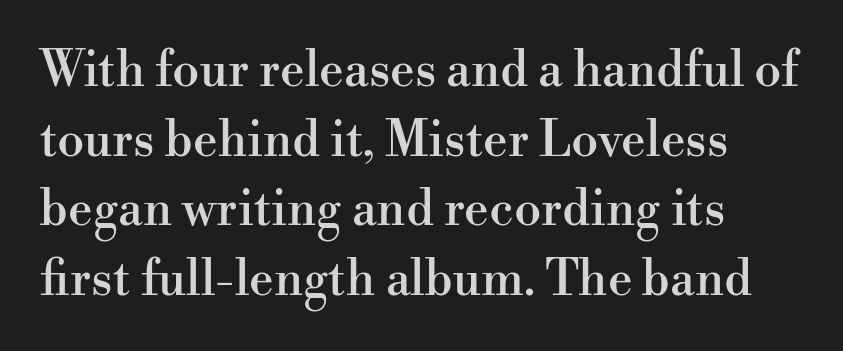
{"serif": "yes", "italic": "no", "width": "normal", "stroke_contrast": "high", "x_height": "small", "monospaced": "no", "underline": "no", "align": "left", "line_spacing": "normal", "line_spacing_ratio": 1.42, "letter_spacing": "normal", "letter_spacing_em": 0.0, "glyph_px": 49}
